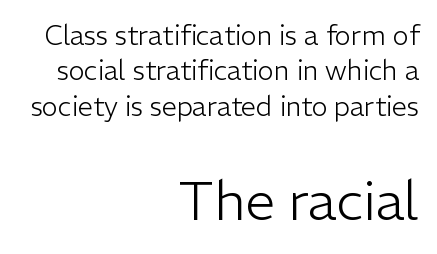
The image shows 54 px light sans-serif type, upright; set right-aligned, normal line spacing (1.31x), normal letter spacing, not underlined; the second (bottom) block is 2.0x larger; low stroke contrast and a medium x-height.
